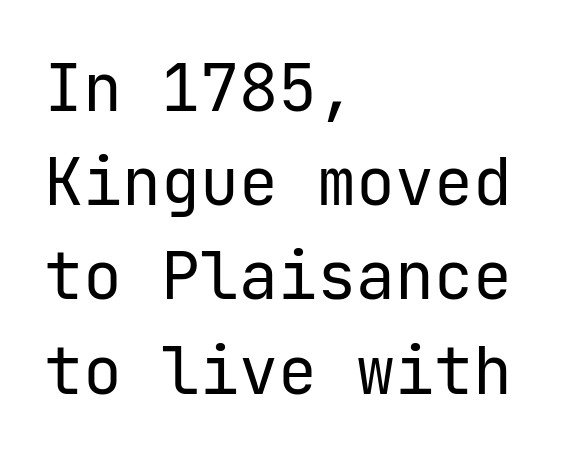
The passage shown is not bold in any degree. Underlining? Definitely not there. When letters stand straight like this, we call the style roman or upright. Rows of type keep a routine distance in the vertical direction. Is the letter spacing exaggerated? No — it looks like the ordinary default. Nope, no serifs anywhere on these letters.
